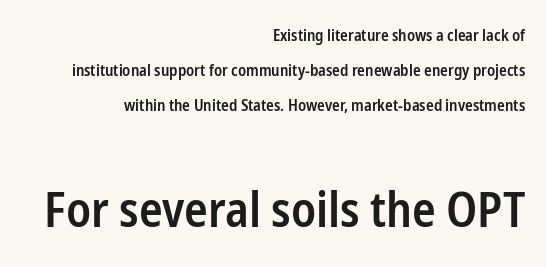
Q: Is the text bold? A: Semi-bold.
Q: Is the text italic (slanted)? A: No, it is upright.
Q: Is the typeface a serif or a sans-serif typeface? A: Sans-serif.
Q: Is the text underlined? A: No.
Q: How is the paragraph aligned? A: Right-aligned.
Q: Is the spacing between letters normal or unusually wide? A: Normal.
Q: Is the spacing between lines tight, normal or loose? A: Loose.
Q: Which block of text is set in a larger size, the first (top) or the second (bottom)? A: The second (bottom) one.
Q: Width (condensed, normal, or wide)? A: Condensed.
Q: Stroke contrast? A: Low.
Q: x-height? A: Medium.
Q: Monospaced? A: No.
